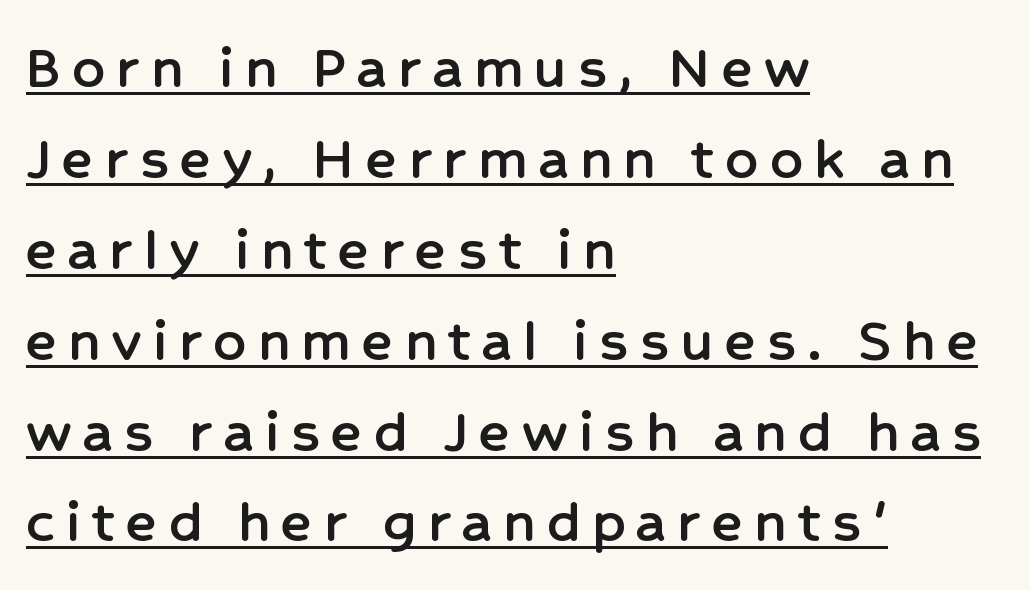
This rendering employs a face without finishing strokes, i.e., a sans-serif. A student would call this left alignment; a typographer would say flush left, rag right. Vertically, the passage feels balanced, rows spaced as you'd expect. Upright lettering throughout.
